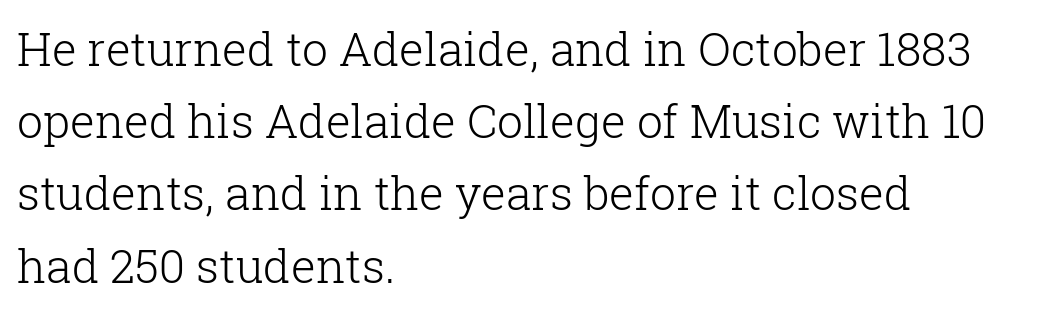
The image shows 46 px light serif type, upright; set left-aligned, normal line spacing (1.57x), normal letter spacing, not underlined; low stroke contrast and a medium x-height.
